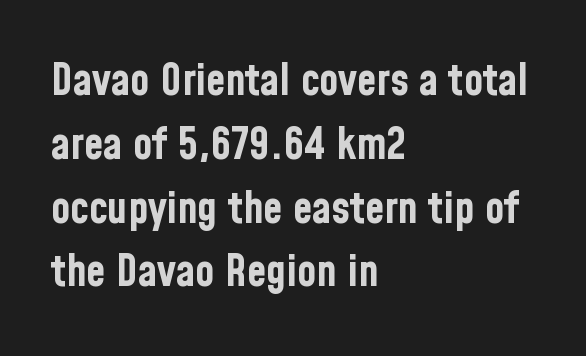
{"serif": "no", "italic": "no", "bold": "yes", "weight": "bold", "width": "condensed", "stroke_contrast": "low", "x_height": "medium", "monospaced": "no", "underline": "no", "align": "left", "line_spacing": "normal", "line_spacing_ratio": 1.45, "letter_spacing": "normal", "letter_spacing_em": 0.0, "glyph_px": 44}
